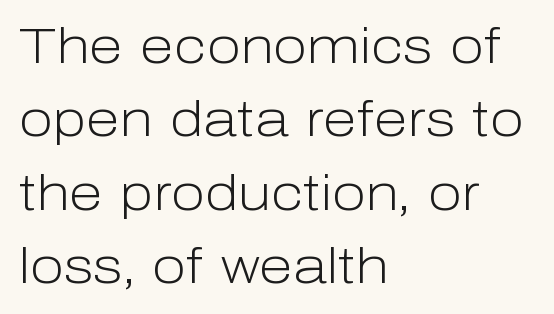
{"serif": "no", "italic": "no", "bold": "no", "weight": "light", "width": "normal", "stroke_contrast": "low", "x_height": "medium", "monospaced": "no", "underline": "no", "align": "left", "line_spacing": "normal", "line_spacing_ratio": 1.47, "letter_spacing": "normal", "letter_spacing_em": 0.0, "glyph_px": 50}
